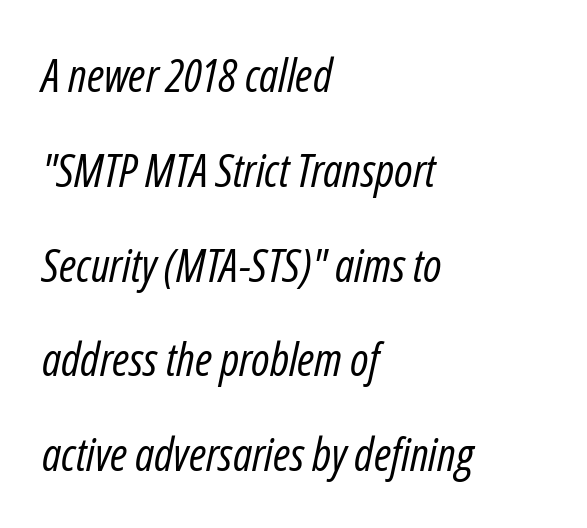
The image shows 46 px regular-weight, condensed type, italic (leaning right); set left-aligned, loose line spacing (2.06x), normal letter spacing, not underlined; low stroke contrast and a medium x-height.
